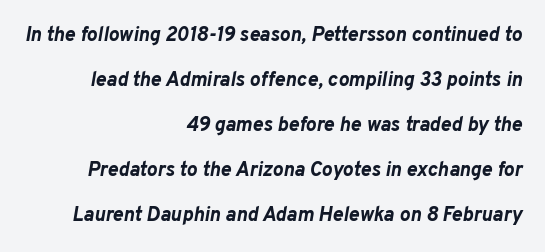
{"italic": "yes", "lean": "right", "slant_degrees": 10, "bold": "yes", "underline": "no", "align": "right", "line_spacing": "loose", "line_spacing_ratio": 2.25, "letter_spacing": "normal", "letter_spacing_em": 0.0, "glyph_px": 20}
